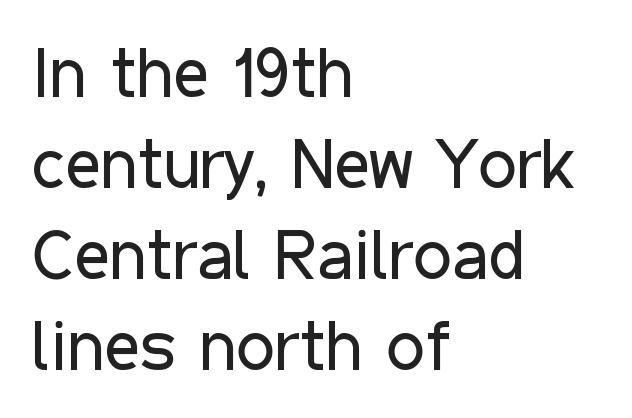
The image shows 69 px regular-weight, condensed sans-serif type, upright; set left-aligned, normal line spacing (1.32x), normal letter spacing, not underlined; low stroke contrast and a medium x-height.
